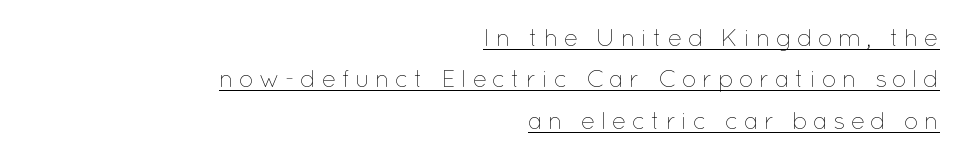
The string is rendered with underlining switched on. Ordinary non-slanted type is in use. Is the letter spacing exaggerated? Yes — the characters are pushed far apart. The font is comparable to plain body text, perhaps lighter.
